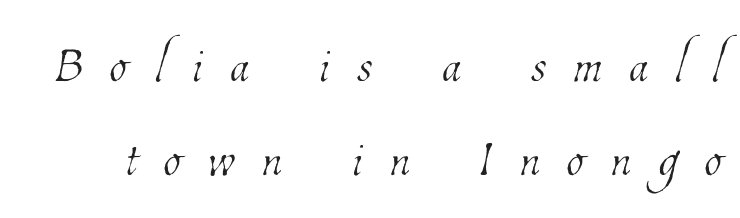
The image shows 70 px thin, condensed type; set normal line spacing (1.35x), unusually wide letter spacing (+0.39 em), not underlined; low stroke contrast and a medium x-height.
